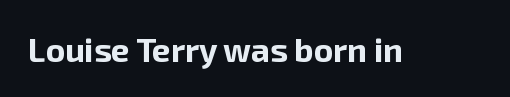
{"serif": "no", "italic": "no", "bold": "yes", "weight": "bold", "width": "normal", "stroke_contrast": "low", "x_height": "medium", "monospaced": "no", "underline": "no", "letter_spacing": "normal", "letter_spacing_em": 0.0, "glyph_px": 33}
